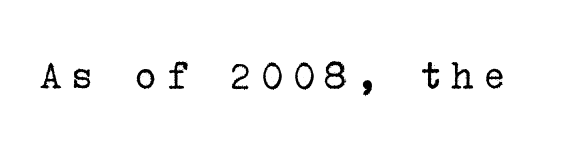
Characters remain perfectly vertical along every line. Substantial extra tracking has been applied to these lines. This is not heavy type; no bold has been used. Rule under the text: the space is simply empty.
